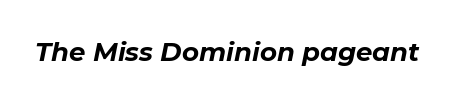
The image shows 26 px bold type, italic (leaning right); set normal letter spacing, not underlined.
